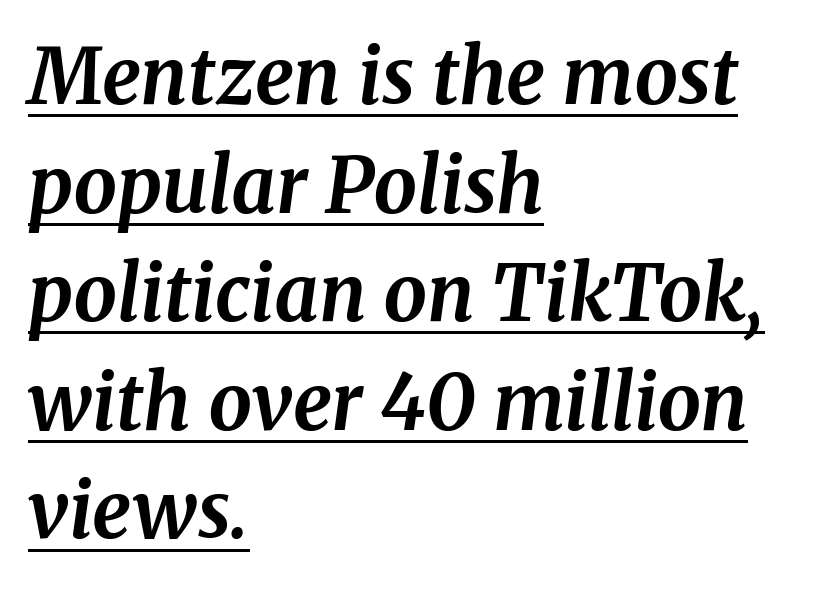
Honestly, the row spacing looks completely unremarkable. The rendering uses natural spacing where letterforms have individual widths. Heavy, bold letterforms. In designer terms, the underline attribute is active on this setting. The gaps between neighbouring characters are ordinary and unremarkable.
